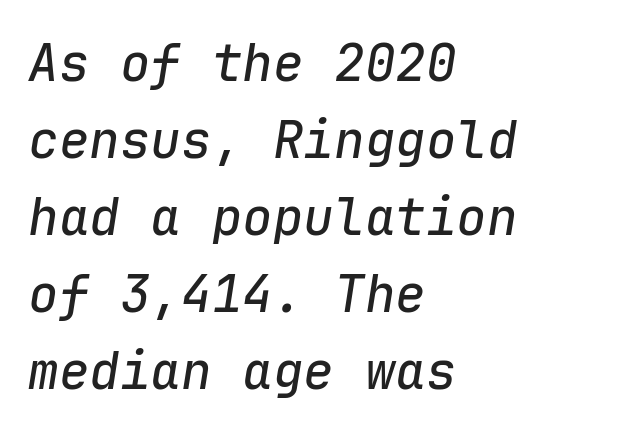
{"italic": "yes", "lean": "right", "slant_degrees": 9, "width": "normal", "stroke_contrast": "low", "x_height": "medium", "monospaced": "yes", "underline": "no", "align": "left", "line_spacing": "normal", "line_spacing_ratio": 1.51, "letter_spacing": "normal", "letter_spacing_em": 0.0, "glyph_px": 51}
